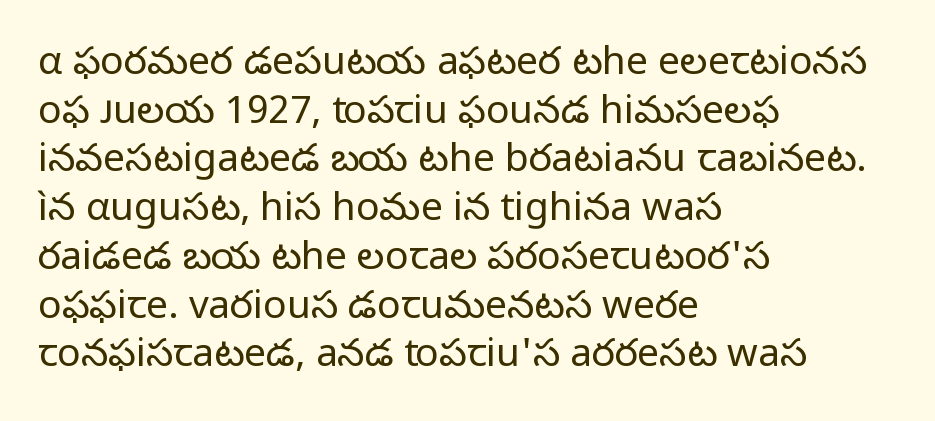
{"serif": "no", "italic": "no", "bold": "no", "weight": "regular", "width": "normal", "stroke_contrast": "low", "x_height": "medium", "monospaced": "no", "underline": "no", "align": "left", "line_spacing": "normal", "line_spacing_ratio": 1.25, "letter_spacing": "normal", "letter_spacing_em": 0.0, "glyph_px": 39}
